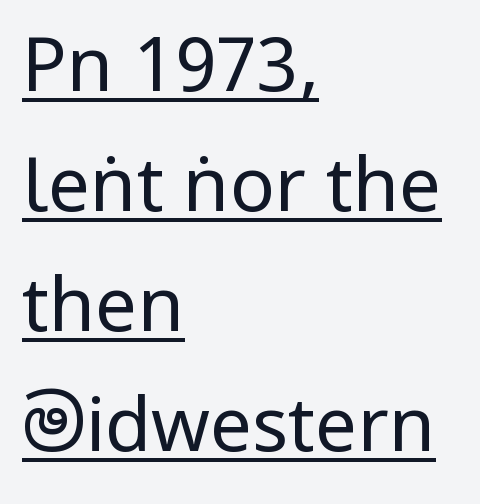
The image shows 75 px regular-weight, condensed sans-serif type, upright; set left-aligned, normal line spacing (1.6x), normal letter spacing, underlined; low stroke contrast and a large x-height.
